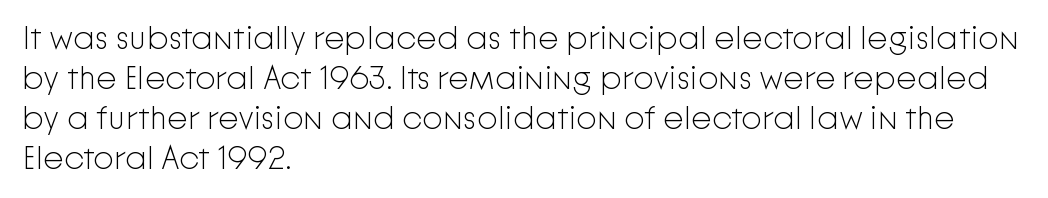
Stroke thickness stays within the range of a standard reading face or lighter. Lines of text with bare space underneath. The setting favours the left margin, as ordinary paragraphs usually do. Notice how the stems are strictly vertical — no italics here.
